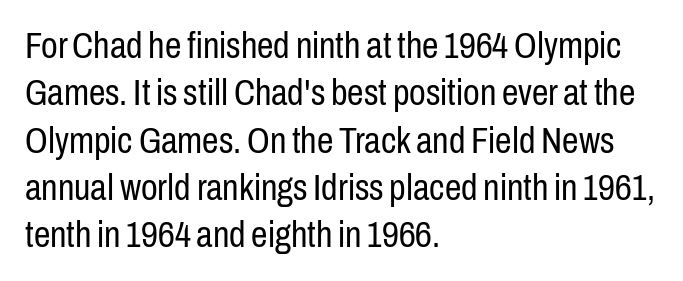
Proportional: the letters do not fall into vertical columns. Descender tails drop into unmarked territory. In CSS terms this would be text-align: left. What stands out about the letter spacing? Nothing — it is the standard amount. Characters remain perfectly vertical along every line.
